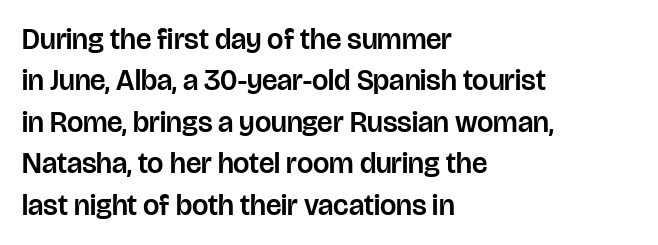
Q: Is the text italic (slanted)? A: No, it is upright.
Q: Is the typeface a serif or a sans-serif typeface? A: Sans-serif.
Q: Is the text underlined? A: No.
Q: How is the paragraph aligned? A: Left-aligned.
Q: Is the spacing between letters normal or unusually wide? A: Normal.
Q: Is the spacing between lines tight, normal or loose? A: Normal.
Q: Width (condensed, normal, or wide)? A: Normal.
Q: Stroke contrast? A: Low.
Q: x-height? A: Large.
Q: Monospaced? A: No.
